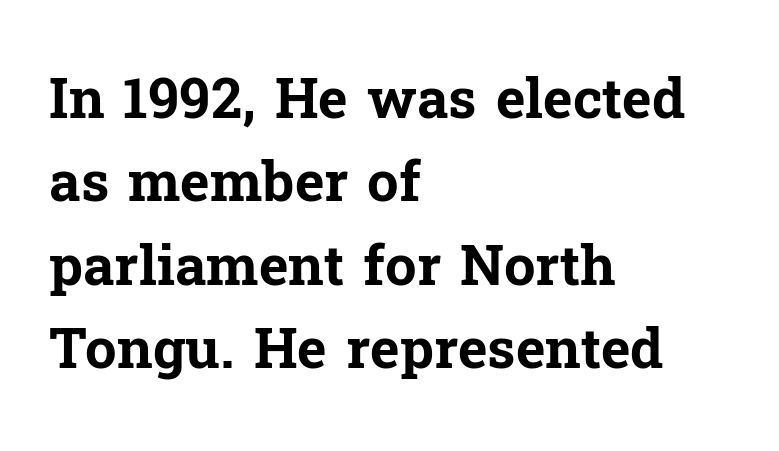
The image shows 56 px bold serif type, upright; set left-aligned, normal line spacing (1.49x), normal letter spacing, not underlined; low stroke contrast and a medium x-height.
